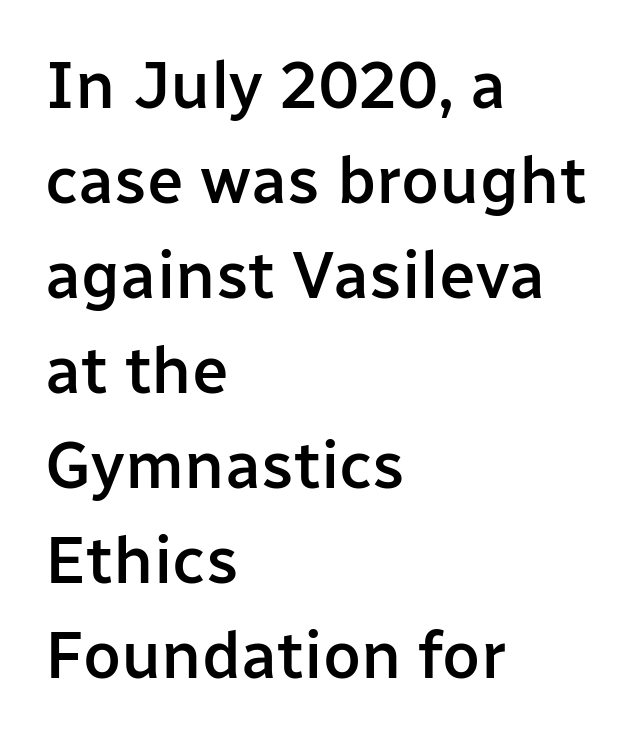
{"serif": "no", "italic": "no", "bold": "semi", "weight": "semibold", "width": "normal", "stroke_contrast": "low", "x_height": "medium", "monospaced": "no", "underline": "no", "align": "left", "line_spacing": "normal", "line_spacing_ratio": 1.44, "letter_spacing": "normal", "letter_spacing_em": 0.0, "glyph_px": 66}
